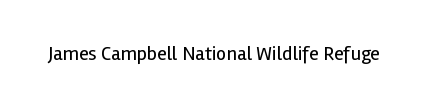
Posture: upright roman. Short note: letters normally spaced. The weight would be labelled regular, book, light, or lighter still. Lines of text with bare space underneath.
